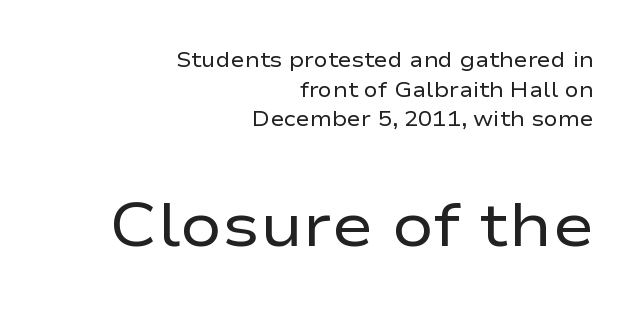
The gaps between neighbouring characters are ordinary and unremarkable. Designer's note — italics off, roman on. Notice how descenders clear the ascenders below comfortably — that's standard leading. Looks like regular typesetting: each glyph gets only the width it needs. Words float on clear page, feet unadorned.
